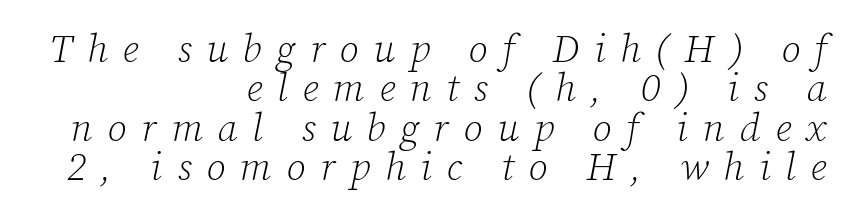
Q: Is the text bold? A: No.
Q: Is the text italic (slanted)? A: Yes, it leans right by about 12 degrees.
Q: Is the typeface a serif or a sans-serif typeface? A: Serif.
Q: Is the text underlined? A: No.
Q: How is the paragraph aligned? A: Right-aligned.
Q: Is the spacing between letters normal or unusually wide? A: Unusually wide.
Q: Is the spacing between lines tight, normal or loose? A: Tight.
Q: Width (condensed, normal, or wide)? A: Normal.
Q: Stroke contrast? A: Low.
Q: x-height? A: Medium.
Q: Monospaced? A: No.
